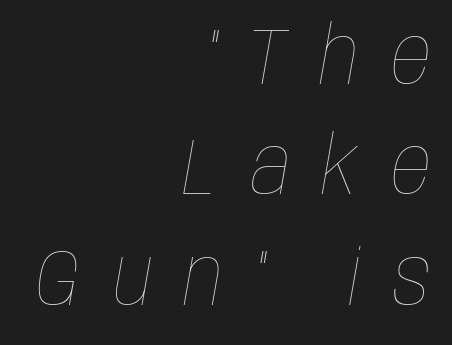
Q: Is the text bold? A: No.
Q: Is the text italic (slanted)? A: Yes, it leans right by about 10 degrees.
Q: Is the text underlined? A: No.
Q: How is the paragraph aligned? A: Right-aligned.
Q: Is the spacing between letters normal or unusually wide? A: Unusually wide.
Q: Is the spacing between lines tight, normal or loose? A: Normal.
Q: Width (condensed, normal, or wide)? A: Condensed.
Q: Stroke contrast? A: Low.
Q: x-height? A: Large.
Q: Monospaced? A: No.
